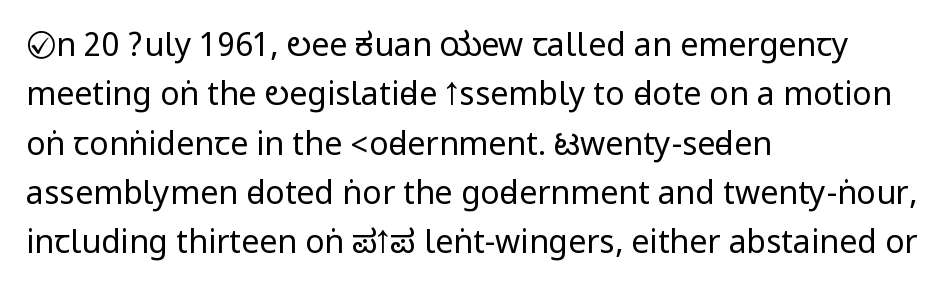
The image shows 32 px regular-weight, condensed sans-serif type, upright; set left-aligned, normal line spacing (1.54x), normal letter spacing, not underlined; low stroke contrast.
